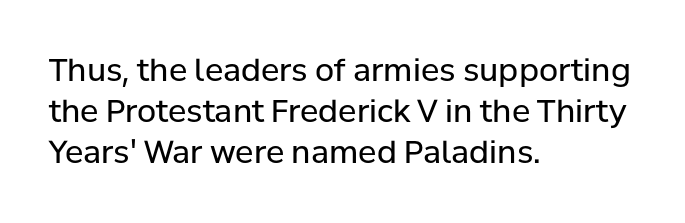
{"serif": "no", "italic": "no", "bold": "no", "weight": "regular", "width": "normal", "stroke_contrast": "low", "x_height": "medium", "monospaced": "no", "underline": "no", "align": "left", "line_spacing": "normal", "line_spacing_ratio": 1.33, "letter_spacing": "normal", "letter_spacing_em": 0.0, "glyph_px": 31}
